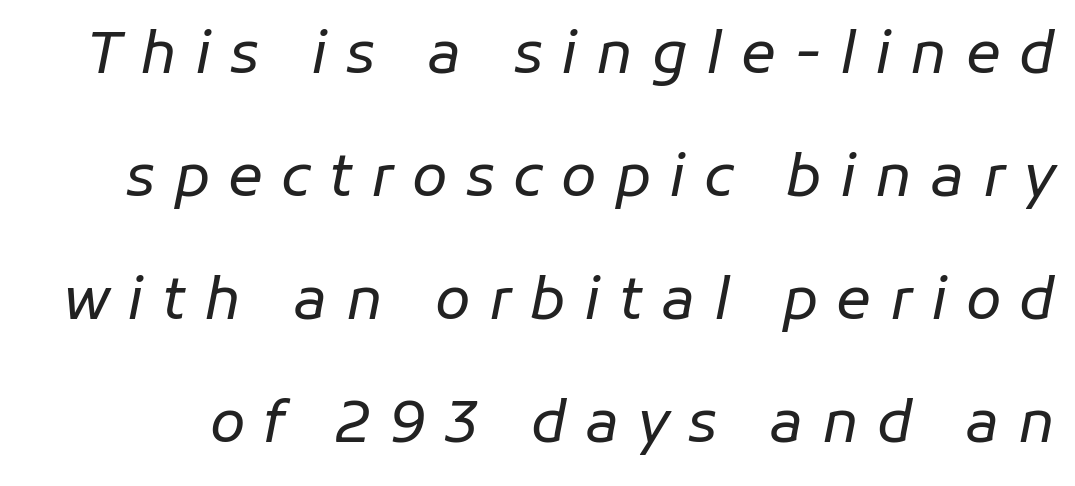
The image shows 58 px regular-weight type, italic (leaning right); set loose line spacing (2.12x), unusually wide letter spacing (+0.32 em), not underlined; low stroke contrast and a medium x-height.
